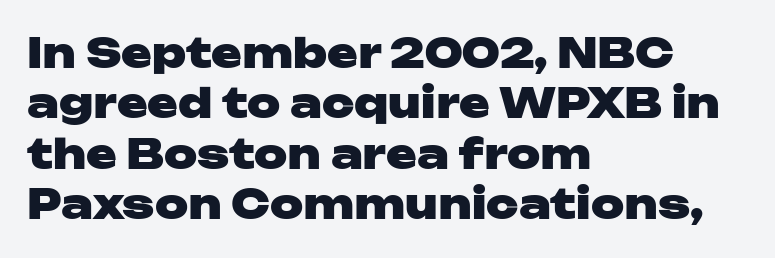
I'd describe the lettering as bold — thick and assertive. All the whitespace from short lines collects on the right. This is sans-serif lettering, the kind often seen on screens and signage. Inter-character spacing is left at the font's built-in metrics. Posture: vertical.
